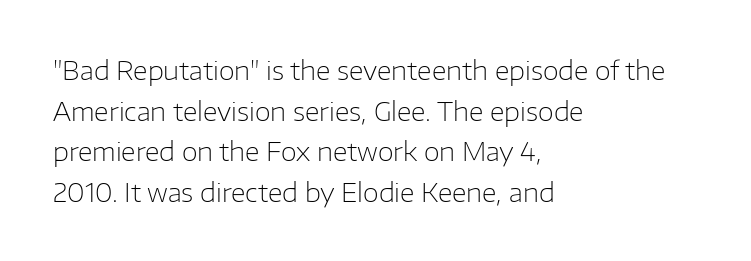
{"italic": "no", "bold": "no", "underline": "no", "align": "left", "line_spacing": "normal", "line_spacing_ratio": 1.56, "letter_spacing": "normal", "letter_spacing_em": 0.0, "glyph_px": 26}
